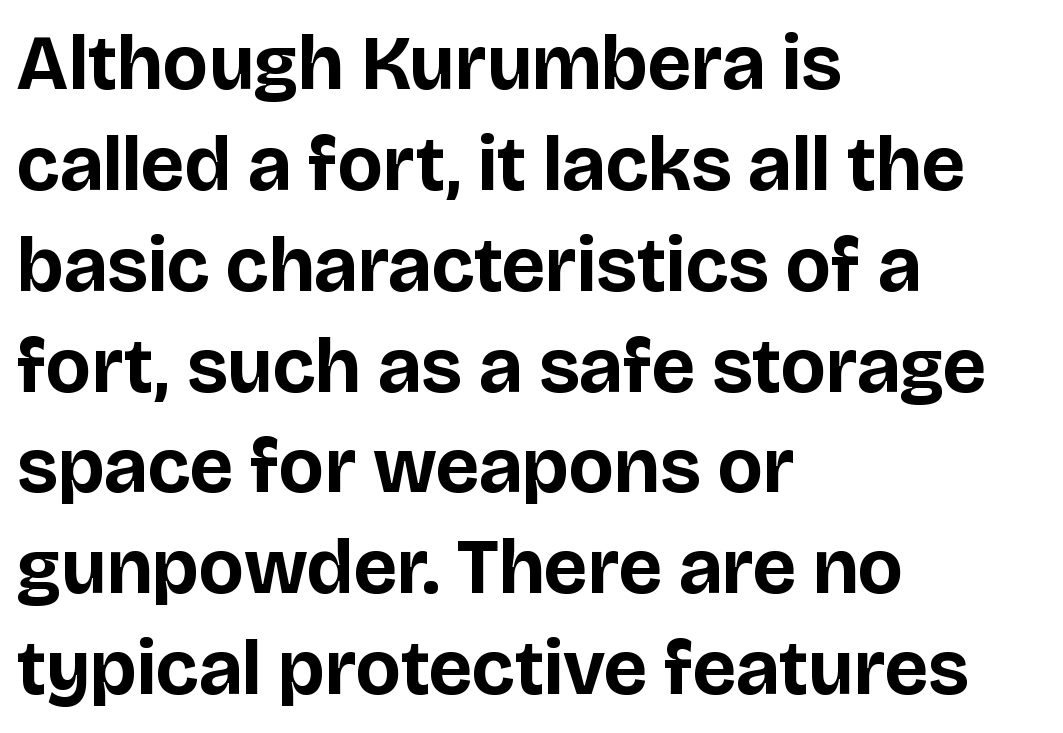
Q: Is the text bold? A: Yes.
Q: Is the text italic (slanted)? A: No, it is upright.
Q: Is the typeface a serif or a sans-serif typeface? A: Sans-serif.
Q: Is the text underlined? A: No.
Q: How is the paragraph aligned? A: Left-aligned.
Q: Is the spacing between letters normal or unusually wide? A: Normal.
Q: Is the spacing between lines tight, normal or loose? A: Normal.
Q: Width (condensed, normal, or wide)? A: Normal.
Q: Stroke contrast? A: Low.
Q: x-height? A: Large.
Q: Monospaced? A: No.
